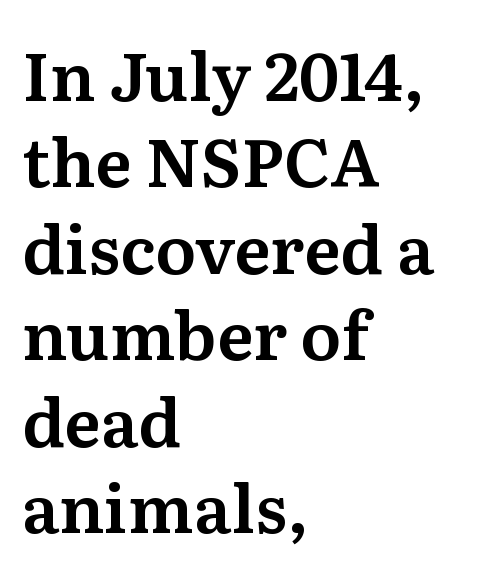
The image shows 67 px serif type, upright; set left-aligned, normal line spacing (1.29x), normal letter spacing, not underlined; medium stroke contrast and a medium x-height.
